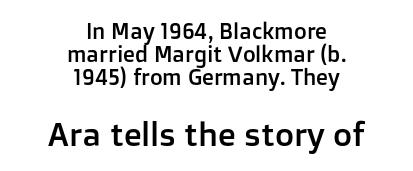
{"serif": "no", "italic": "no", "width": "normal", "stroke_contrast": "low", "x_height": "medium", "monospaced": "no", "underline": "no", "align": "center", "line_spacing": "tight", "line_spacing_ratio": 1.05, "letter_spacing": "normal", "letter_spacing_em": 0.0, "larger_block": "second", "size_ratio": 1.5, "glyph_px": 33}
